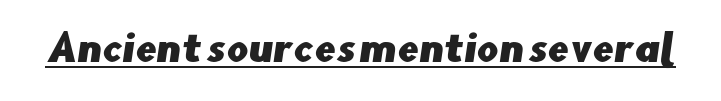
Are there feet on the stems? There aren't — it's a sans. What decoration does the sample have? An underline. Tracking value appears to be zero — textbook default spacing. The passage shown is typed in a proportional face where columns would drift.
